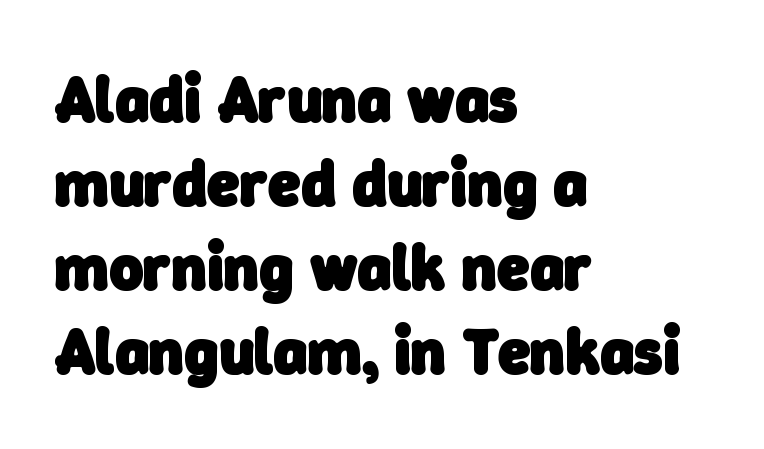
The image shows 65 px heavy sans-serif type; set left-aligned, normal line spacing (1.29x), normal letter spacing, not underlined; low stroke contrast and a medium x-height.
